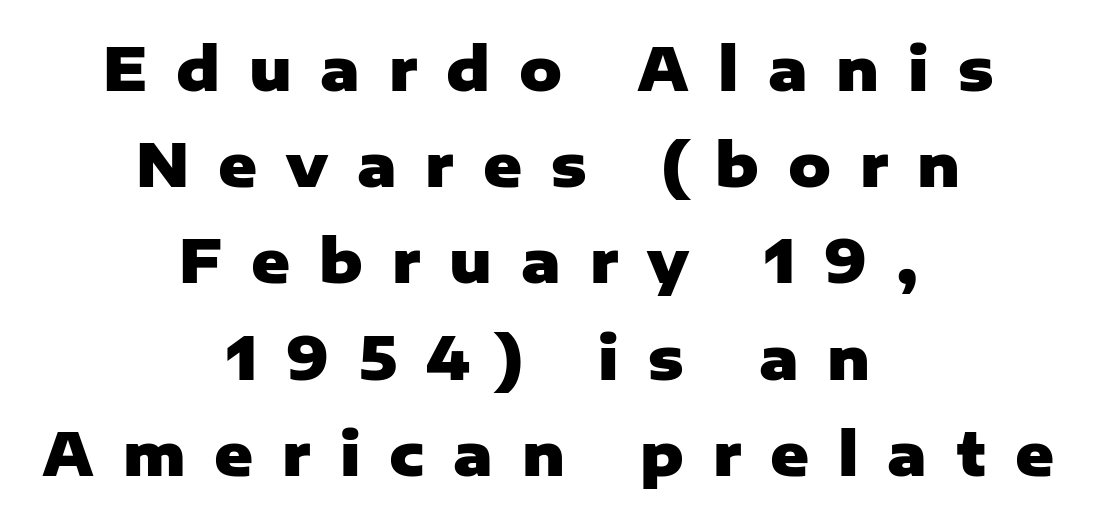
Chunky letters — that's bold for sure. Varying glyph widths throughout — classic text-font behaviour. The designer left line spacing at the default. A bare baseline throughout the passage. Classification — sans serif. The letters are spread apart with noticeably loose tracking.
